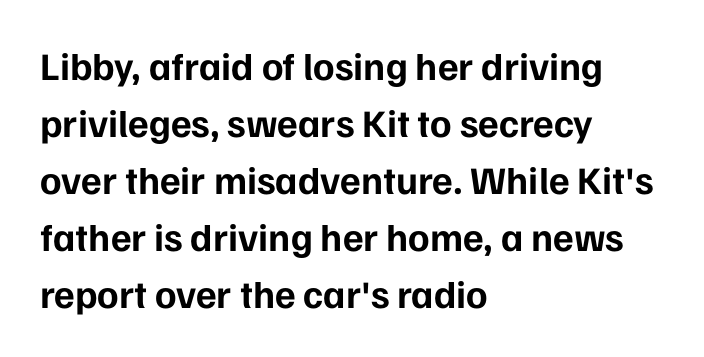
{"serif": "no", "italic": "no", "bold": "yes", "weight": "bold", "width": "normal", "stroke_contrast": "low", "x_height": "medium", "monospaced": "no", "underline": "no", "align": "left", "line_spacing": "normal", "line_spacing_ratio": 1.46, "letter_spacing": "normal", "letter_spacing_em": 0.0, "glyph_px": 39}
